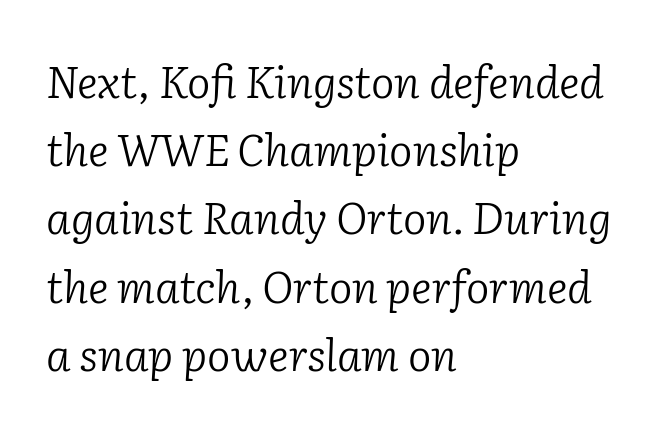
Honestly, there is no underline to notice here at all. The letters advance in unequal steps, a hallmark of proportional type. Ink coverage per letter is moderate at most. Is this a sans? No — the strokes have serifs. The letters sit at their default tracking, neither squeezed nor spread.
